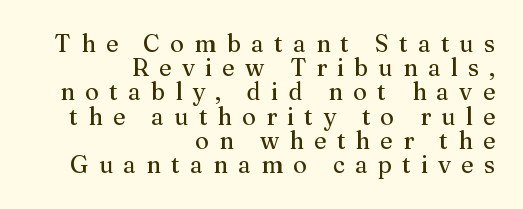
Q: Is the text italic (slanted)? A: No, it is upright.
Q: Is the text underlined? A: No.
Q: How is the paragraph aligned? A: Right-aligned.
Q: Is the spacing between letters normal or unusually wide? A: Unusually wide.
Q: Is the spacing between lines tight, normal or loose? A: Tight.
